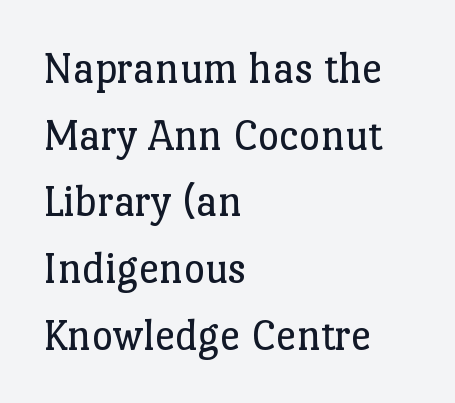
{"serif": "yes", "italic": "no", "bold": "no", "weight": "regular", "width": "normal", "stroke_contrast": "low", "x_height": "medium", "monospaced": "no", "underline": "no", "align": "left", "line_spacing": "normal", "line_spacing_ratio": 1.45, "letter_spacing": "normal", "letter_spacing_em": 0.0, "glyph_px": 46}
